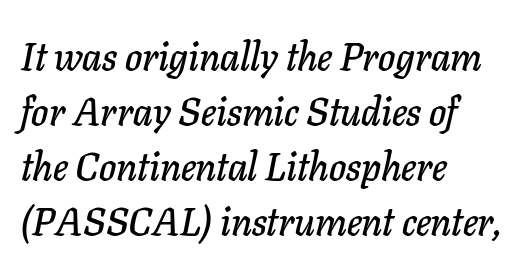
The image shows 39 px text type, italic (leaning right); set left-aligned, normal line spacing (1.41x), normal letter spacing, not underlined; low stroke contrast and a medium x-height.
